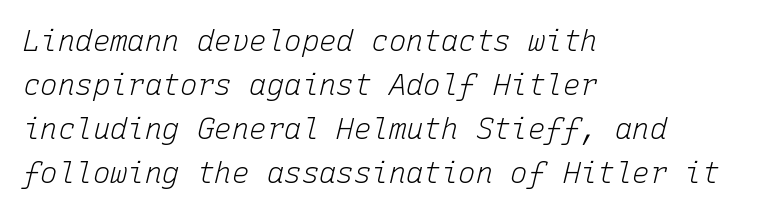
Q: Is the text bold? A: No.
Q: Is the text italic (slanted)? A: Yes, it leans right by about 15 degrees.
Q: Is the text underlined? A: No.
Q: How is the paragraph aligned? A: Left-aligned.
Q: Is the spacing between letters normal or unusually wide? A: Normal.
Q: Is the spacing between lines tight, normal or loose? A: Normal.
Q: Width (condensed, normal, or wide)? A: Normal.
Q: Stroke contrast? A: Low.
Q: x-height? A: Medium.
Q: Monospaced? A: Yes.
